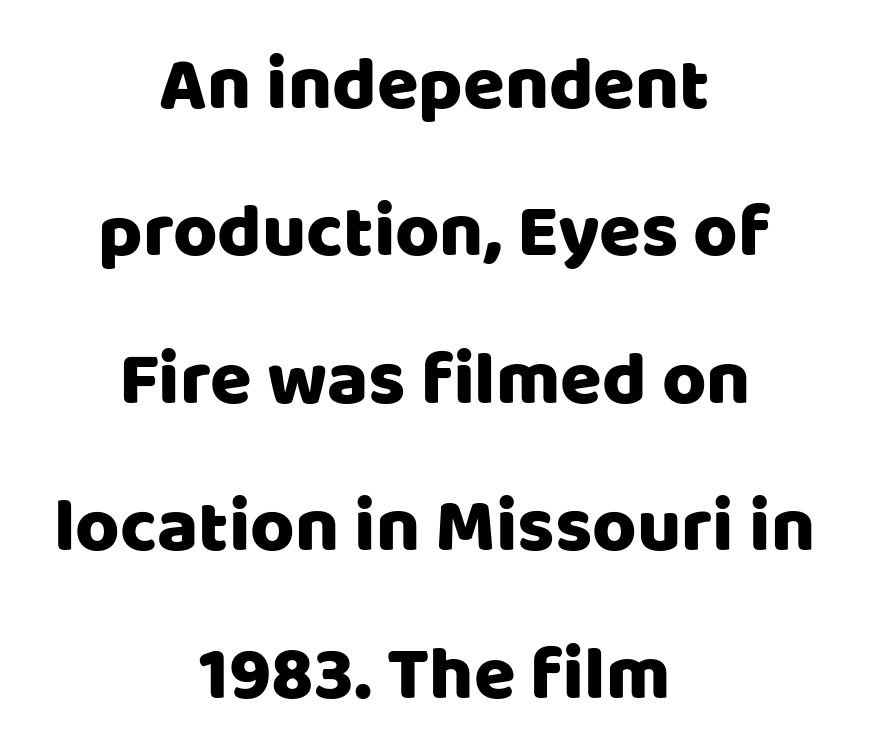
The gap between lines stays unmarked. This sample uses plain, unmodified letter spacing. Does the leading feel generous? Absolutely, it's lavish. Proportional: the letters do not fall into vertical columns. Is the block centered? Yes — each line is placed symmetrically about the middle. The letters stand upright; this is a roman face.
